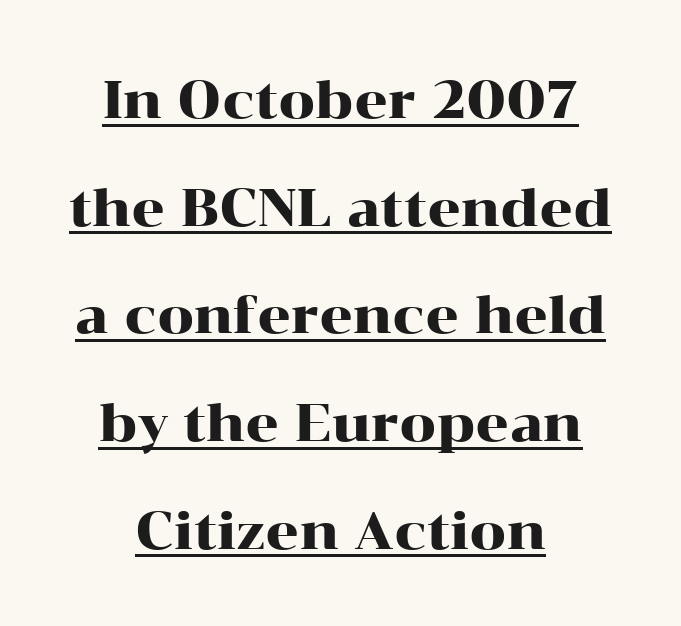
Every stem runs plumb, perpendicular to the baseline. The rendering uses a large line-height, opening up the rows. Reading down the block, each line starts at a different indent, mirrored at its end. Inter-character spacing is left at the font's built-in metrics. Varying glyph widths throughout — classic text-font behaviour.
